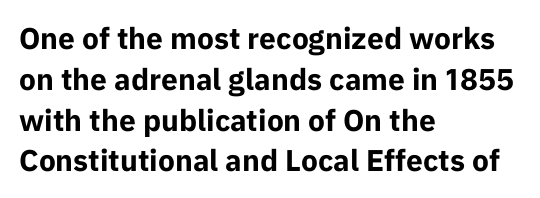
Q: Is the text bold? A: Yes.
Q: Is the text italic (slanted)? A: No, it is upright.
Q: Is the typeface a serif or a sans-serif typeface? A: Sans-serif.
Q: Is the text underlined? A: No.
Q: How is the paragraph aligned? A: Left-aligned.
Q: Is the spacing between letters normal or unusually wide? A: Normal.
Q: Is the spacing between lines tight, normal or loose? A: Normal.
Q: Width (condensed, normal, or wide)? A: Normal.
Q: Stroke contrast? A: Low.
Q: x-height? A: Medium.
Q: Monospaced? A: No.
